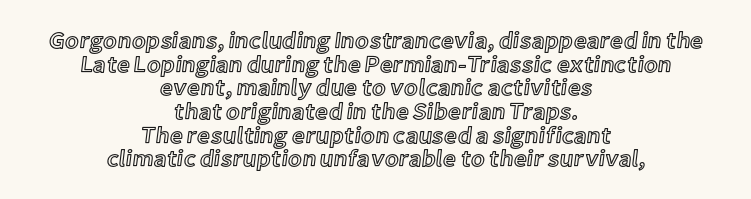
The image shows 23 px text type; set centered, tight line spacing (1.03x), normal letter spacing, not underlined.
